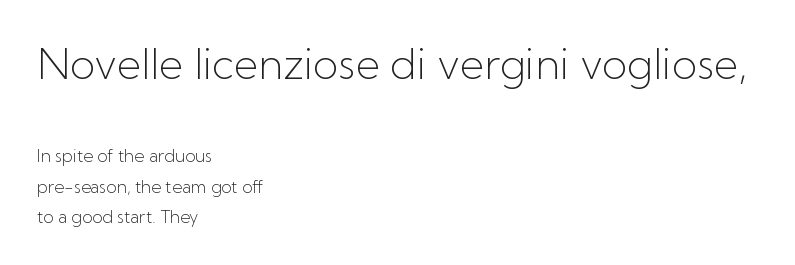
Standard letterfit; no display-style spreading of the glyphs. Do the characters align in a grid? No, the font is proportional. Look at the bottom of the vertical strokes: they stop flat, with no serifs. A light-to-regular cut is what we see here.
